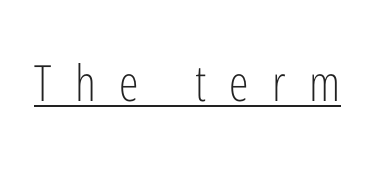
Q: Is the text bold? A: No.
Q: Is the text italic (slanted)? A: No, it is upright.
Q: Is the typeface a serif or a sans-serif typeface? A: Sans-serif.
Q: Is the text underlined? A: Yes.
Q: Is the spacing between letters normal or unusually wide? A: Unusually wide.
Q: Width (condensed, normal, or wide)? A: Condensed.
Q: Stroke contrast? A: Low.
Q: x-height? A: Medium.
Q: Monospaced? A: No.
